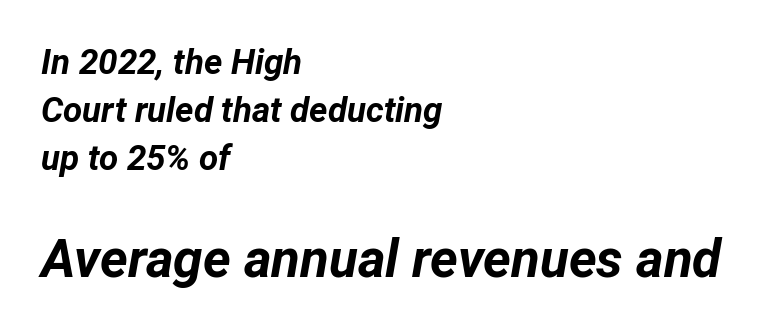
Q: Is the text bold? A: Yes.
Q: Is the text italic (slanted)? A: Yes, it leans right by about 12 degrees.
Q: Is the text underlined? A: No.
Q: How is the paragraph aligned? A: Left-aligned.
Q: Is the spacing between letters normal or unusually wide? A: Normal.
Q: Is the spacing between lines tight, normal or loose? A: Normal.
Q: Which block of text is set in a larger size, the first (top) or the second (bottom)? A: The second (bottom) one.
Q: Width (condensed, normal, or wide)? A: Normal.
Q: Stroke contrast? A: Low.
Q: x-height? A: Medium.
Q: Monospaced? A: No.
